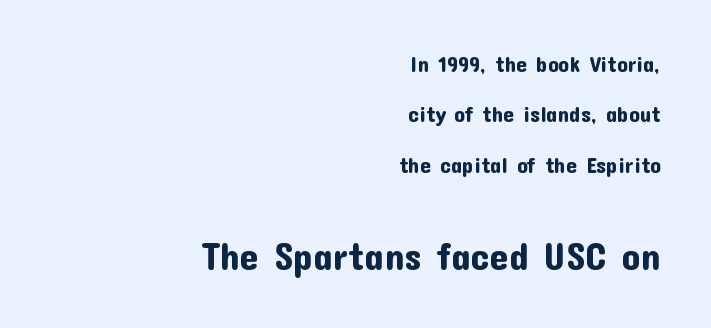
This sample trades compactness for vertical openness between lines. Here the designer chose a conventional face with non-uniform glyph widths. Whoever set this made the second block the dominant, larger element. Reading down the block, your eye finds every line finishing at a fixed right position. Notice how the stems are strictly vertical — no italics here. Serif or sans? Sans — the stroke terminals are bare.
